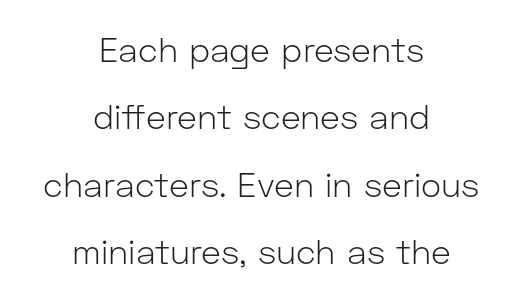
Q: Is the text bold? A: No.
Q: Is the text italic (slanted)? A: No, it is upright.
Q: Is the typeface a serif or a sans-serif typeface? A: Sans-serif.
Q: Is the text underlined? A: No.
Q: How is the paragraph aligned? A: Centered.
Q: Is the spacing between letters normal or unusually wide? A: Normal.
Q: Is the spacing between lines tight, normal or loose? A: Loose.
Q: Width (condensed, normal, or wide)? A: Normal.
Q: Stroke contrast? A: Low.
Q: x-height? A: Medium.
Q: Monospaced? A: No.
